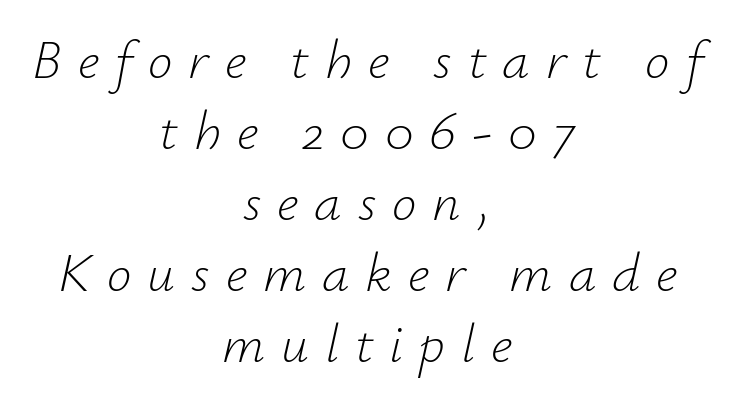
The leading is moderate, giving the passage an even texture. The space beneath each line is pristine and unruled. A typesetter would mark this as italic. If you folded the block vertically in half, each line would mirror itself in length. Ink coverage per letter is moderate at most.
